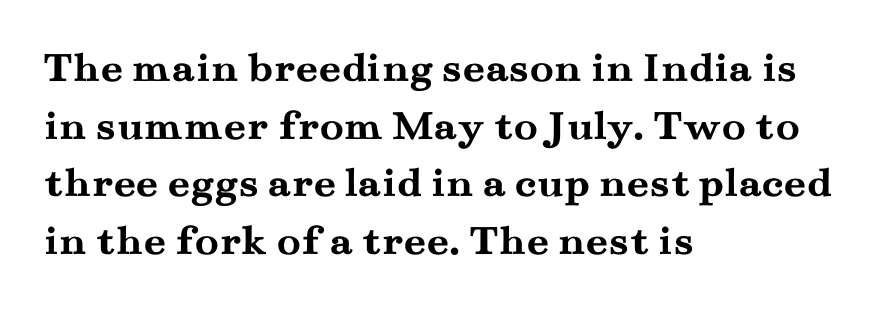
{"serif": "yes", "italic": "no", "bold": "yes", "weight": "semibold", "width": "wide", "stroke_contrast": "medium", "x_height": "small", "monospaced": "no", "underline": "no", "align": "left", "line_spacing": "normal", "line_spacing_ratio": 1.31, "letter_spacing": "normal", "letter_spacing_em": 0.0, "glyph_px": 44}
